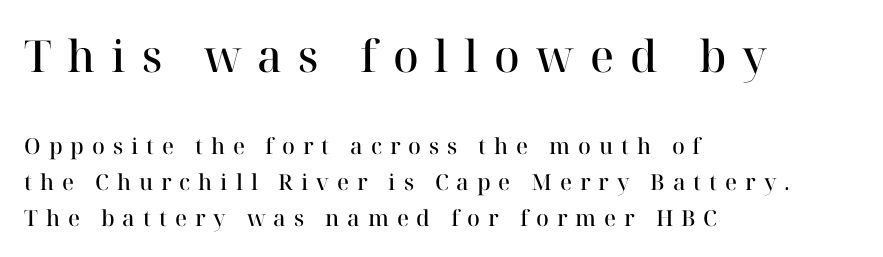
The ragged edge is on the right, which tells us the setting is flush left. Words appear elongated and porous because spacing is wide. These lines are composed in type with serifs. This block has exactly the height ordinary leading produces. Each glyph is drawn with semibold strokes, heavier than normal yet not fully bold. Think of a printed novel: that variable character pitch is what you see here.
